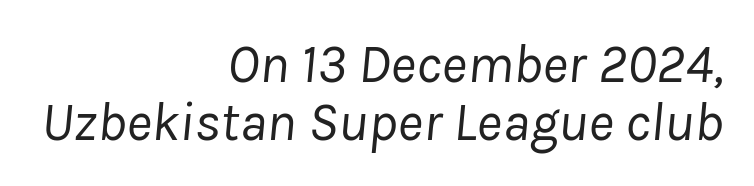
Q: Is the text bold? A: No.
Q: Is the text italic (slanted)? A: Yes, it leans right by about 8 degrees.
Q: Is the text underlined? A: No.
Q: How is the paragraph aligned? A: Right-aligned.
Q: Is the spacing between letters normal or unusually wide? A: Normal.
Q: Is the spacing between lines tight, normal or loose? A: Tight.
Q: Width (condensed, normal, or wide)? A: Normal.
Q: Stroke contrast? A: Low.
Q: x-height? A: Medium.
Q: Monospaced? A: No.
